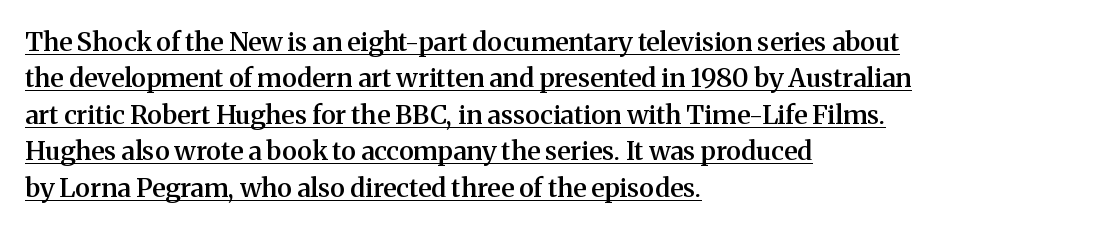
The image shows 26 px text type, upright; set left-aligned, normal line spacing (1.4x), normal letter spacing, underlined.
